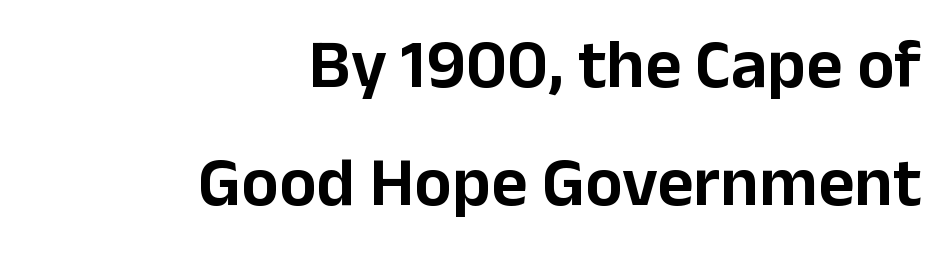
The image shows 70 px sans-serif type, upright; set right-aligned, normal line spacing (1.69x), normal letter spacing, not underlined; low stroke contrast and a medium x-height.
